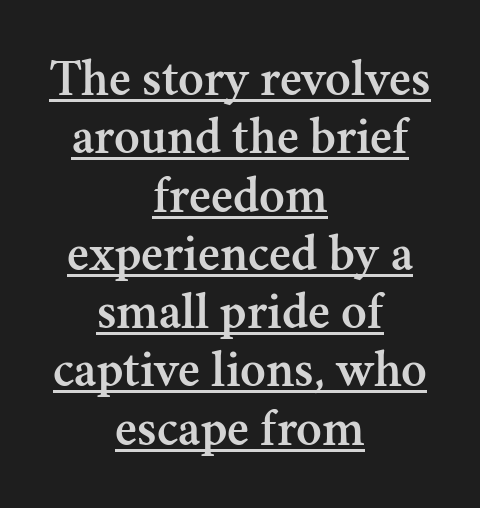
Q: Is the text italic (slanted)? A: No, it is upright.
Q: Is the typeface a serif or a sans-serif typeface? A: Serif.
Q: Is the text underlined? A: Yes.
Q: How is the paragraph aligned? A: Centered.
Q: Is the spacing between letters normal or unusually wide? A: Normal.
Q: Is the spacing between lines tight, normal or loose? A: Tight.
Q: Width (condensed, normal, or wide)? A: Normal.
Q: Stroke contrast? A: Medium.
Q: x-height? A: Small.
Q: Monospaced? A: No.
